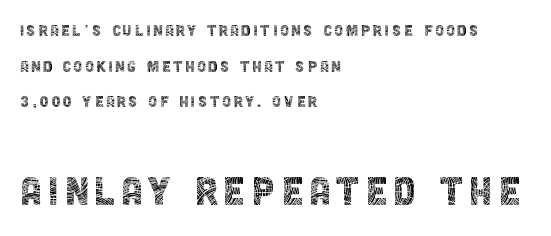
The image shows 49 px thin, condensed sans-serif type, upright; set left-aligned, line spacing 1.78x, not underlined; the second (bottom) block is 2.45x larger; a large x-height.
